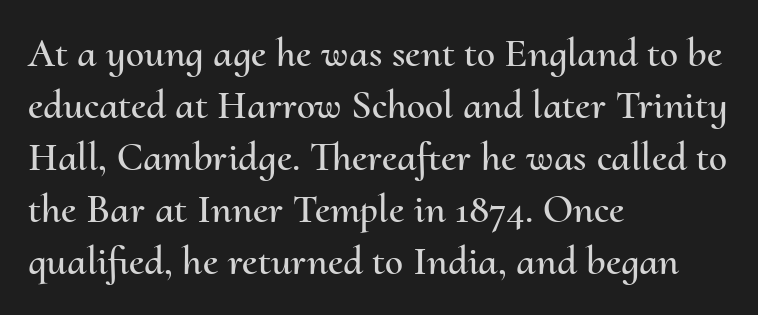
Q: Is the text italic (slanted)? A: No, it is upright.
Q: Is the text underlined? A: No.
Q: How is the paragraph aligned? A: Left-aligned.
Q: Is the spacing between letters normal or unusually wide? A: Normal.
Q: Is the spacing between lines tight, normal or loose? A: Normal.
Q: Width (condensed, normal, or wide)? A: Normal.
Q: Stroke contrast? A: Medium.
Q: x-height? A: Small.
Q: Monospaced? A: No.
